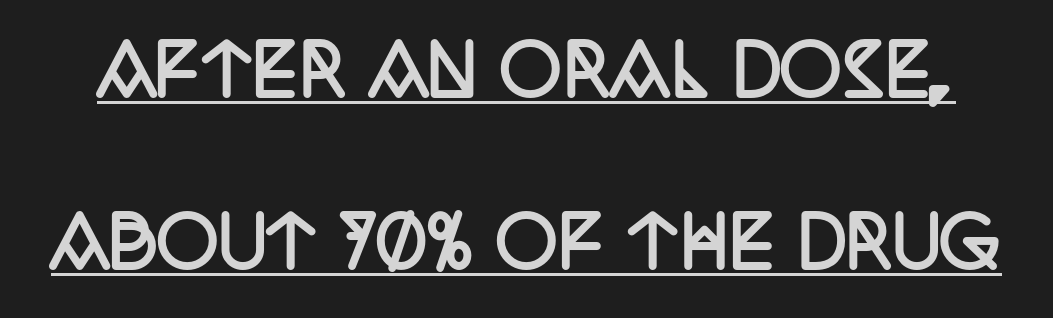
Q: Is the text bold? A: Yes.
Q: Is the text italic (slanted)? A: No, it is upright.
Q: Is the typeface a serif or a sans-serif typeface? A: Serif.
Q: Is the text underlined? A: Yes.
Q: Is the spacing between letters normal or unusually wide? A: Normal.
Q: Is the spacing between lines tight, normal or loose? A: Loose.
Q: Width (condensed, normal, or wide)? A: Condensed.
Q: Stroke contrast? A: Low.
Q: x-height? A: Large.
Q: Monospaced? A: No.
